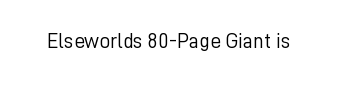
The passage shown is not underscored anywhere. The font's upright variant was chosen for this text. Stems here are at most as thick as an everyday book face. Observe the ordinary spacing: letters are neighbours, not strangers.
